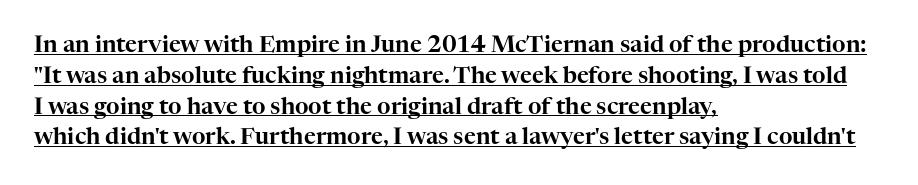
The image shows 23 px text type, upright; set left-aligned, normal line spacing (1.34x), normal letter spacing, underlined.
